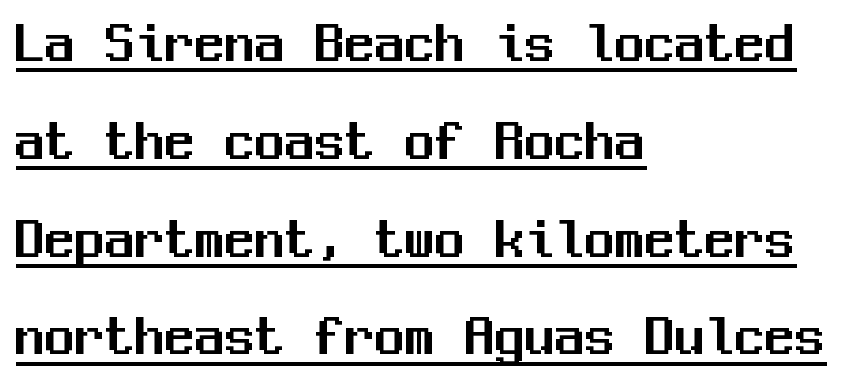
Q: Is the text italic (slanted)? A: No, it is upright.
Q: Is the typeface a serif or a sans-serif typeface? A: Sans-serif.
Q: Is the text underlined? A: Yes.
Q: How is the paragraph aligned? A: Left-aligned.
Q: Is the spacing between letters normal or unusually wide? A: Normal.
Q: Is the spacing between lines tight, normal or loose? A: Normal.
Q: Width (condensed, normal, or wide)? A: Normal.
Q: Stroke contrast? A: Medium.
Q: x-height? A: Medium.
Q: Monospaced? A: Yes.
